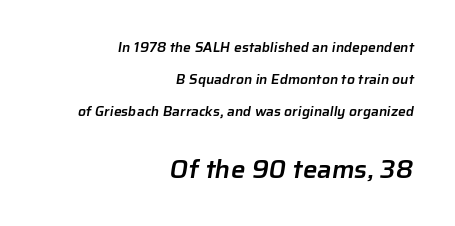
Q: Is the text bold? A: Semi-bold.
Q: Is the text underlined? A: No.
Q: How is the paragraph aligned? A: Right-aligned.
Q: Is the spacing between letters normal or unusually wide? A: Normal.
Q: Is the spacing between lines tight, normal or loose? A: Loose.
Q: Which block of text is set in a larger size, the first (top) or the second (bottom)? A: The second (bottom) one.
